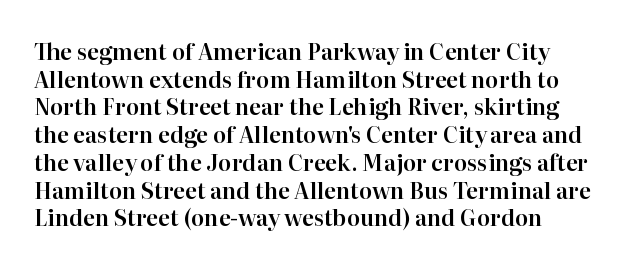
This sample uses an upright cut, with every glyph sitting square on the baseline. The block of text has a typical density, with ordinary space between rows. The type is set solid horizontally, with unmodified tracking. The gap between lines stays unmarked.
